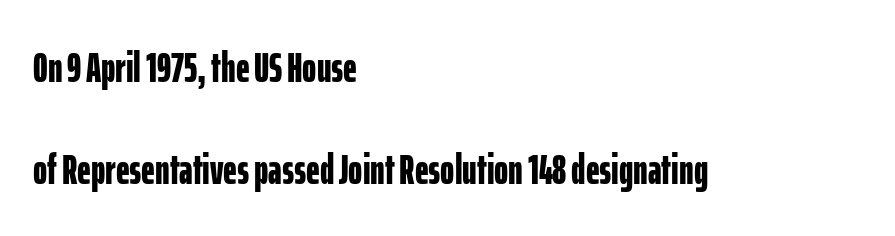
The image shows 43 px bold, condensed sans-serif type, upright; set left-aligned, loose line spacing (2.37x), normal letter spacing, not underlined; low stroke contrast and a medium x-height.
